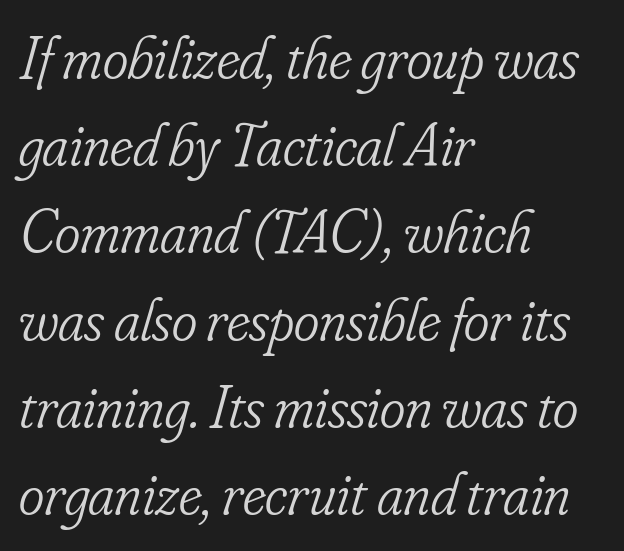
The image shows 61 px light, condensed serif type, italic (leaning right); set left-aligned, normal line spacing (1.43x), normal letter spacing, not underlined; low stroke contrast and a small x-height.
